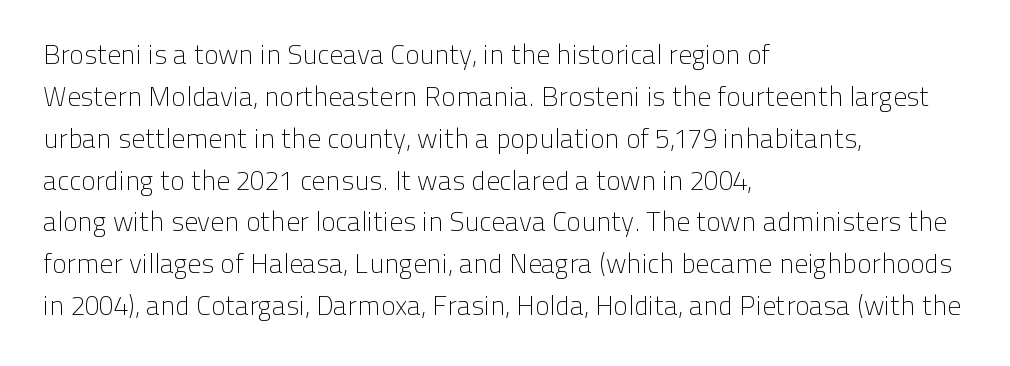
Q: Is the text bold? A: No.
Q: Is the text italic (slanted)? A: No, it is upright.
Q: Is the text underlined? A: No.
Q: How is the paragraph aligned? A: Left-aligned.
Q: Is the spacing between letters normal or unusually wide? A: Normal.
Q: Is the spacing between lines tight, normal or loose? A: Normal.
